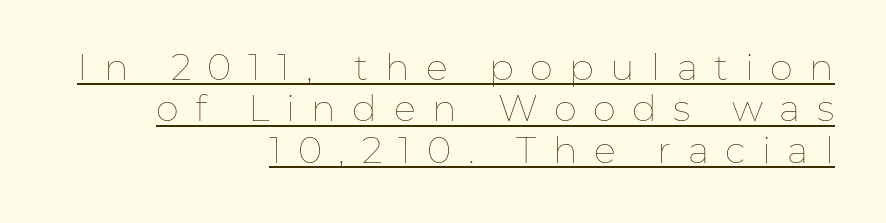
The image shows 37 px thin type, upright; set right-aligned, tight line spacing (1.12x), unusually wide letter spacing (+0.44 em), underlined; low stroke contrast and a medium x-height.
